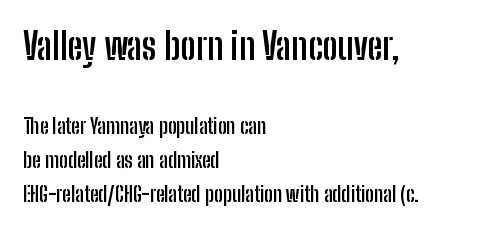
Q: Is the text bold? A: Yes.
Q: Is the text italic (slanted)? A: No, it is upright.
Q: Is the typeface a serif or a sans-serif typeface? A: Sans-serif.
Q: Is the text underlined? A: No.
Q: How is the paragraph aligned? A: Left-aligned.
Q: Is the spacing between letters normal or unusually wide? A: Normal.
Q: Is the spacing between lines tight, normal or loose? A: Normal.
Q: Which block of text is set in a larger size, the first (top) or the second (bottom)? A: The first (top) one.
Q: Width (condensed, normal, or wide)? A: Condensed.
Q: Stroke contrast? A: Low.
Q: x-height? A: Medium.
Q: Monospaced? A: No.
